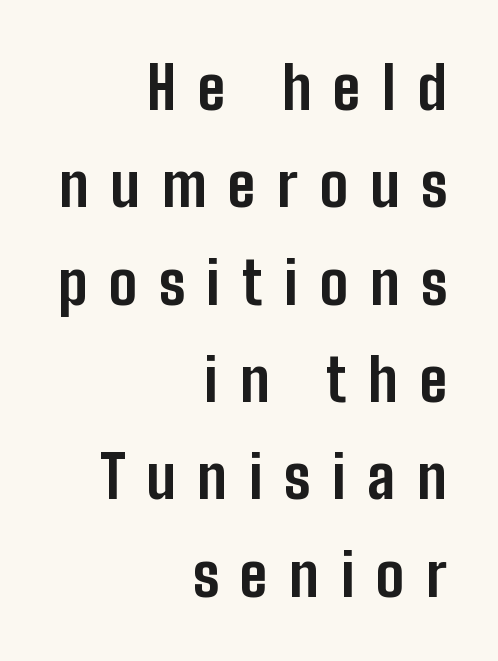
{"serif": "no", "italic": "no", "bold": "yes", "weight": "bold", "width": "condensed", "stroke_contrast": "low", "x_height": "medium", "monospaced": "no", "underline": "no", "align": "right", "line_spacing": "normal", "line_spacing_ratio": 1.65, "letter_spacing": "wide", "letter_spacing_em": 0.37, "glyph_px": 59}
